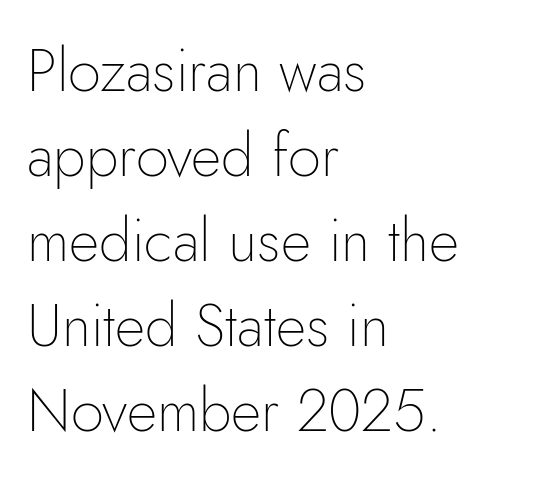
The image shows 59 px thin sans-serif type, upright; set left-aligned, normal line spacing (1.44x), normal letter spacing, not underlined; low stroke contrast and a small x-height.
